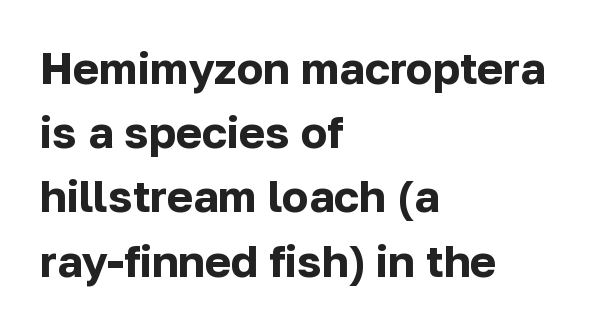
The image shows 44 px bold sans-serif type, upright; set left-aligned, normal line spacing (1.46x), normal letter spacing, not underlined; low stroke contrast and a medium x-height.
